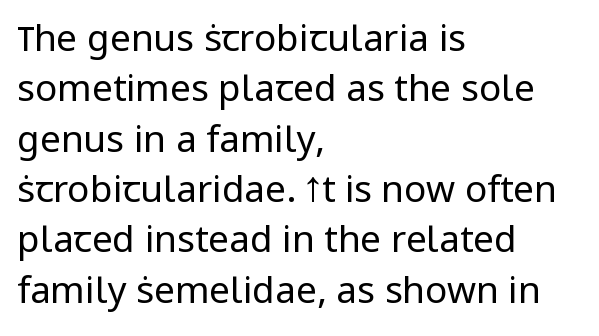
Inter-character spacing is left at the font's built-in metrics. Note: no serifs on the glyphs. Unbolded letterforms with no extra heft. The rendering uses natural spacing where letterforms have individual widths.
